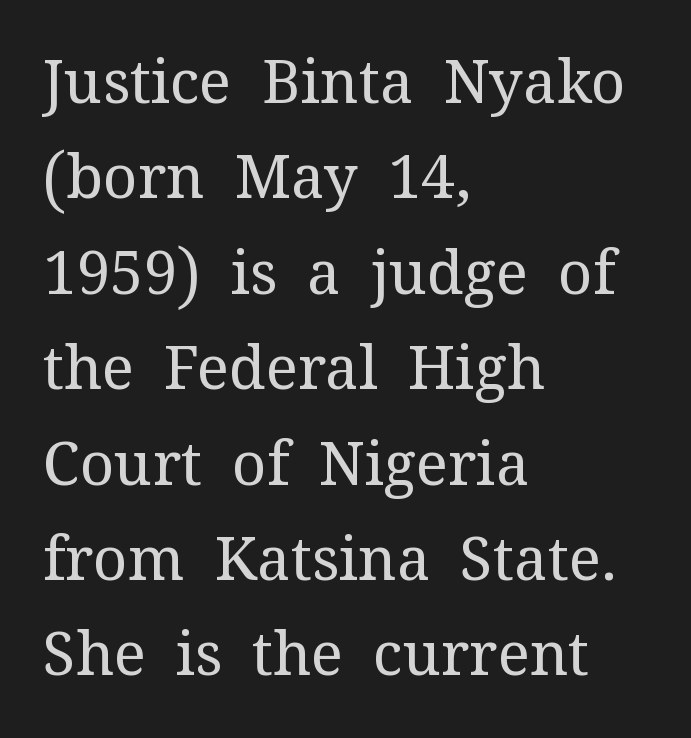
{"serif": "yes", "italic": "no", "bold": "no", "weight": "regular", "width": "normal", "stroke_contrast": "medium", "x_height": "medium", "monospaced": "no", "underline": "no", "align": "left", "line_spacing": "normal", "line_spacing_ratio": 1.59, "letter_spacing": "normal", "letter_spacing_em": 0.0, "glyph_px": 60}
